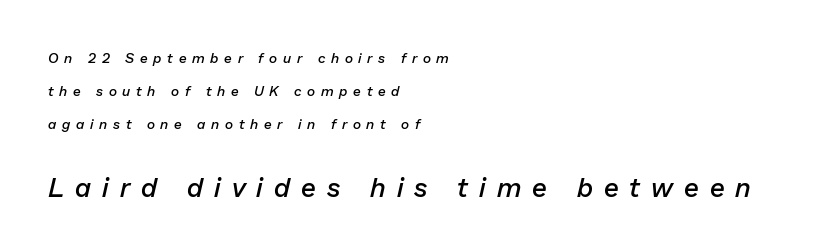
The image shows 27 px text type, italic (leaning right); set left-aligned, loose line spacing (2.36x), unusually wide letter spacing (+0.41 em), not underlined; the second (bottom) block is 1.93x larger.
